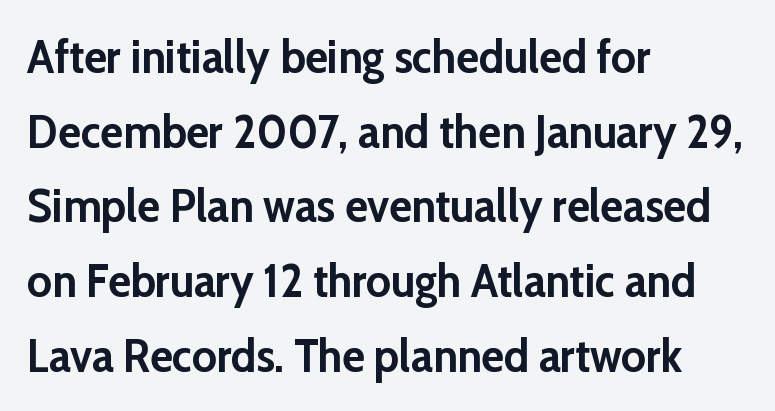
{"serif": "no", "italic": "no", "bold": "yes", "weight": "semibold", "width": "normal", "stroke_contrast": "low", "x_height": "medium", "monospaced": "no", "underline": "no", "align": "left", "line_spacing": "normal", "line_spacing_ratio": 1.59, "letter_spacing": "normal", "letter_spacing_em": 0.0, "glyph_px": 47}
